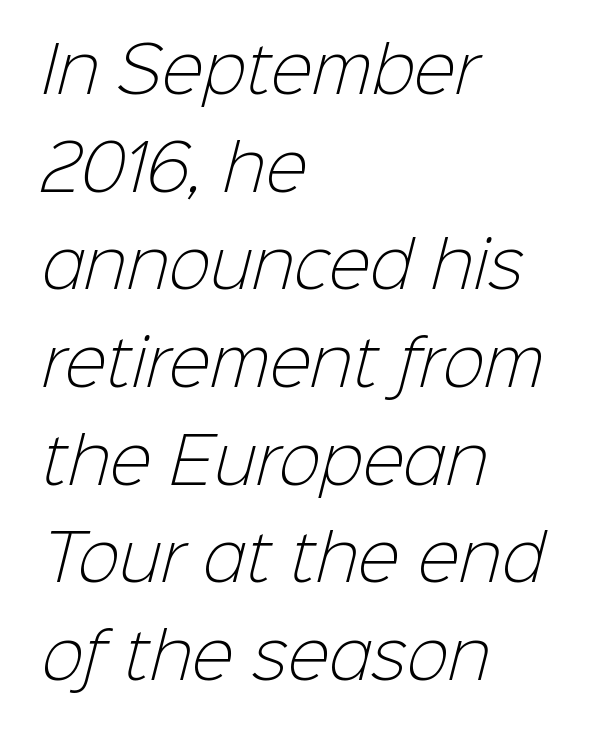
Q: Is the text bold? A: No.
Q: Is the typeface a serif or a sans-serif typeface? A: Sans-serif.
Q: Is the text underlined? A: No.
Q: How is the paragraph aligned? A: Left-aligned.
Q: Is the spacing between letters normal or unusually wide? A: Normal.
Q: Is the spacing between lines tight, normal or loose? A: Normal.
Q: Width (condensed, normal, or wide)? A: Normal.
Q: Stroke contrast? A: Low.
Q: x-height? A: Medium.
Q: Monospaced? A: No.
